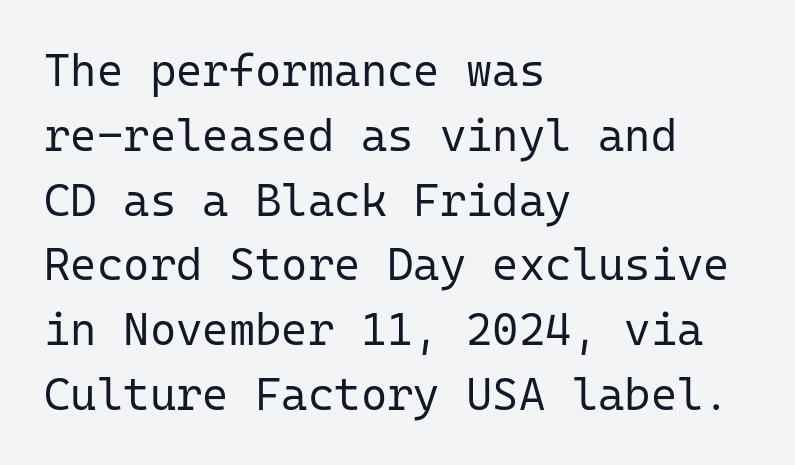
{"serif": "no", "italic": "no", "bold": "no", "weight": "regular", "width": "normal", "stroke_contrast": "low", "x_height": "medium", "monospaced": "yes", "underline": "no", "align": "left", "line_spacing": "normal", "line_spacing_ratio": 1.44, "letter_spacing": "normal", "letter_spacing_em": 0.0, "glyph_px": 45}
